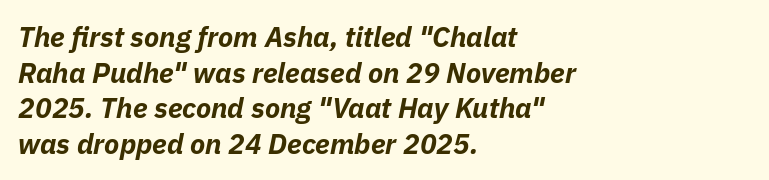
{"italic": "yes", "lean": "right", "slant_degrees": 11, "bold": "yes", "weight": "bold", "width": "normal", "stroke_contrast": "low", "x_height": "medium", "monospaced": "no", "underline": "no", "align": "left", "line_spacing": "normal", "line_spacing_ratio": 1.27, "letter_spacing": "normal", "letter_spacing_em": 0.0, "glyph_px": 28}
